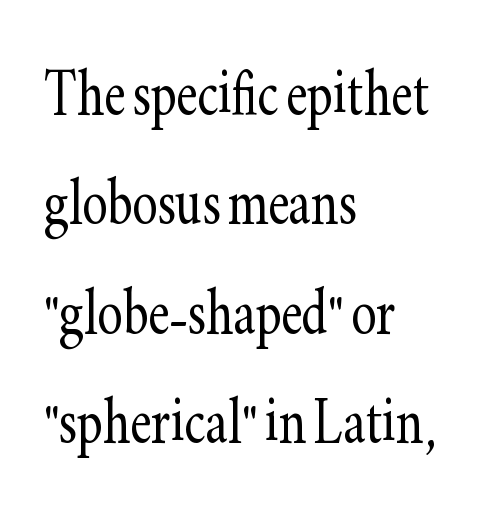
One glance says typical: line gaps are just what's usual. No extra tracking has been applied to these lines. The rendering uses natural spacing where letterforms have individual widths. Notice how the passage keeps a crisp vertical edge on the left only.
